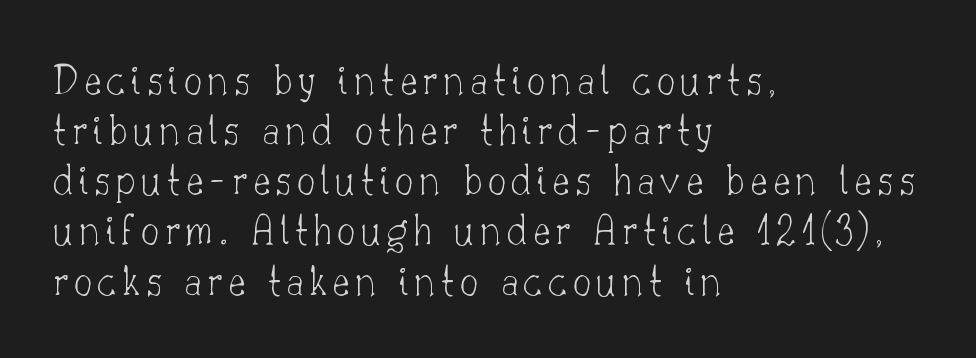
Q: Is the text bold? A: No.
Q: Is the text italic (slanted)? A: No, it is upright.
Q: Is the typeface a serif or a sans-serif typeface? A: Serif.
Q: Is the text underlined? A: No.
Q: How is the paragraph aligned? A: Left-aligned.
Q: Is the spacing between lines tight, normal or loose? A: Tight.
Q: Width (condensed, normal, or wide)? A: Normal.
Q: Stroke contrast? A: Low.
Q: x-height? A: Small.
Q: Monospaced? A: No.
